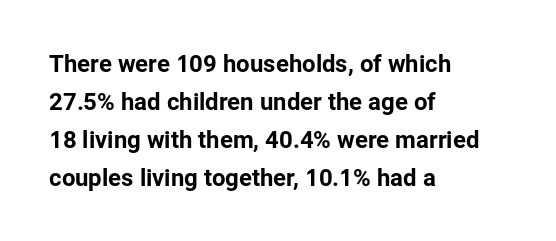
Q: Is the text italic (slanted)? A: No, it is upright.
Q: Is the text underlined? A: No.
Q: How is the paragraph aligned? A: Left-aligned.
Q: Is the spacing between letters normal or unusually wide? A: Normal.
Q: Is the spacing between lines tight, normal or loose? A: Normal.
